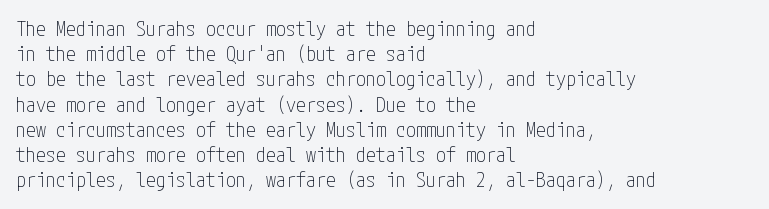
How would I describe the line gaps? Plain and ordinary. Stem width sits at or under what a default text font uses. Posture: straight, roman, zero tilt. Underlining? Definitely not there. How are the letters spaced? Ordinarily, with no added tracking. Alignment: flush left.
